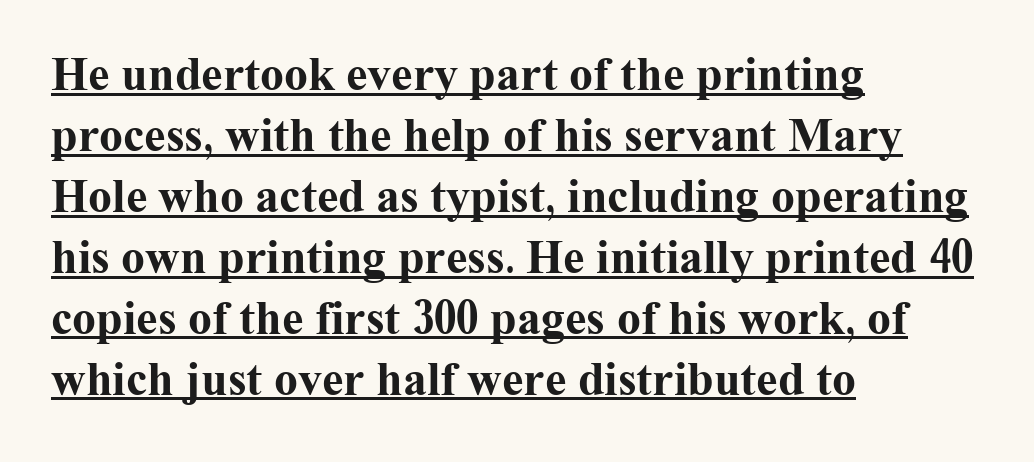
The image shows 48 px bold serif type, upright; set left-aligned, normal line spacing (1.27x), normal letter spacing, underlined; medium stroke contrast and a medium x-height.
